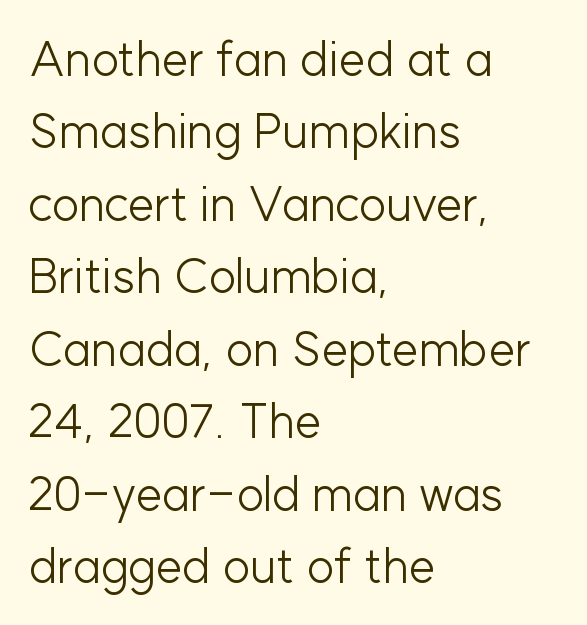
Baseline-to-baseline distance is the conventional proportion of letter height. Notice how the passage keeps a crisp vertical edge on the left only. You can tell it's not italic because the verticals are truly vertical. The face used here is proportionally spaced, like ordinary book or web type. The space directly below the letters is spotless. The typeface has the unassuming heft of standard copy or less.
